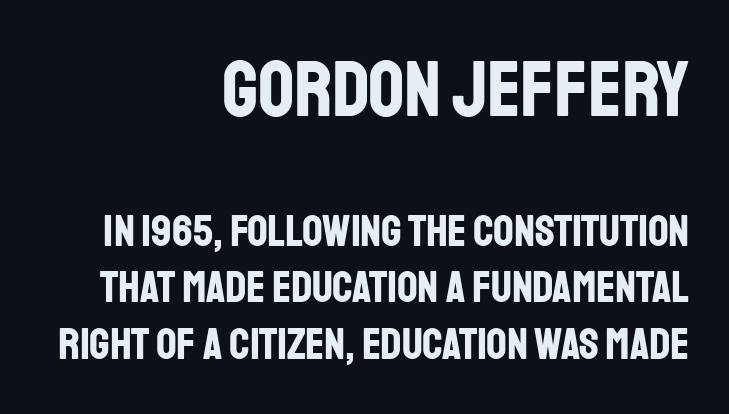
The image shows 79 px bold, condensed sans-serif type, upright; set right-aligned, normal line spacing (1.26x), normal letter spacing, not underlined; the first (top) block is 1.76x larger; low stroke contrast and a large x-height.
